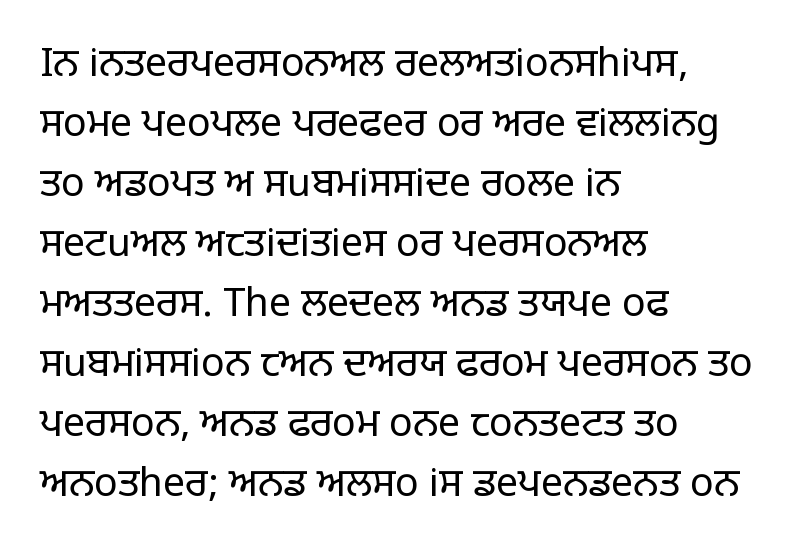
Each letter's strokes conclude bluntly, with no projecting serifs. Rendered with straight, roman letterforms. The typeface has the unassuming heft of standard copy or less. Line beginnings align vertically; line endings do not.
